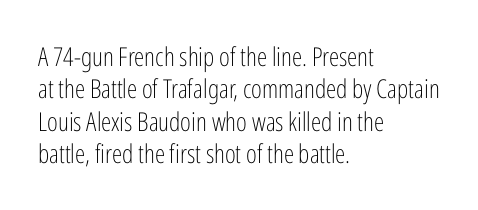
{"italic": "no", "bold": "no", "underline": "no", "align": "left", "line_spacing": "normal", "line_spacing_ratio": 1.25, "letter_spacing": "normal", "letter_spacing_em": 0.0, "glyph_px": 26}
